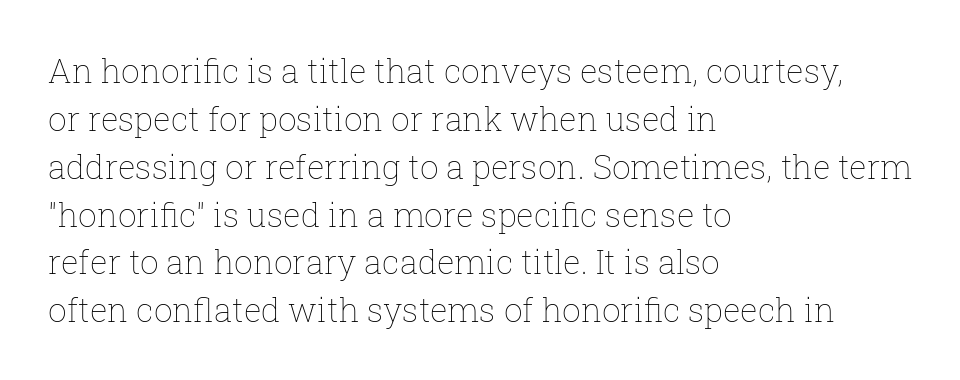
The image shows 33 px thin type, upright; set left-aligned, normal line spacing (1.45x), normal letter spacing, not underlined; low stroke contrast and a medium x-height.
